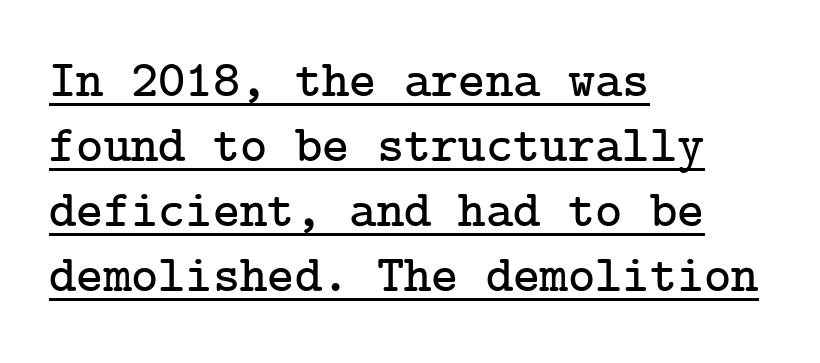
The image shows 52 px serif type, upright; set left-aligned, normal line spacing (1.25x), normal letter spacing, underlined; low stroke contrast and a medium x-height.
